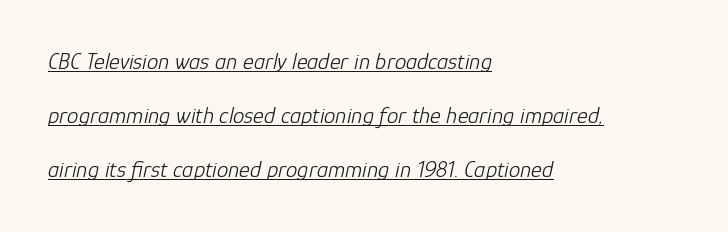
Tracking value appears to be zero — textbook default spacing. The lines in this sample share a left origin and differ only in where they stop. Honestly, the rows look like they've been pulled way apart. The lettering tilts uniformly, giving the passage an italic look. The characters are drawn with everyday or finer stroke widths.
